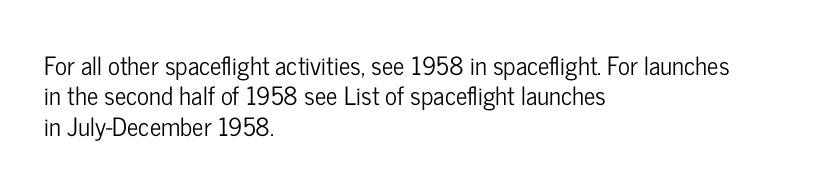
{"italic": "no", "underline": "no", "align": "left", "line_spacing_ratio": 1.22, "letter_spacing": "normal", "letter_spacing_em": 0.0, "glyph_px": 25}
